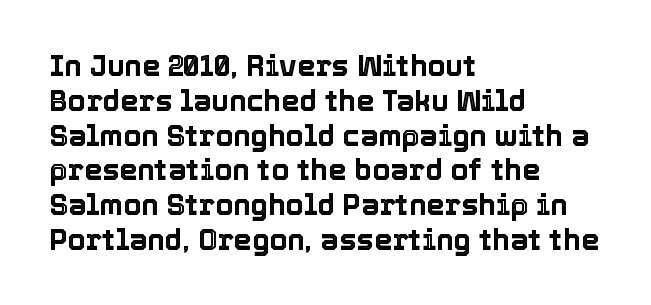
The image shows 29 px text type, upright; set left-aligned, line spacing 1.2x, normal letter spacing, not underlined; a medium x-height.
